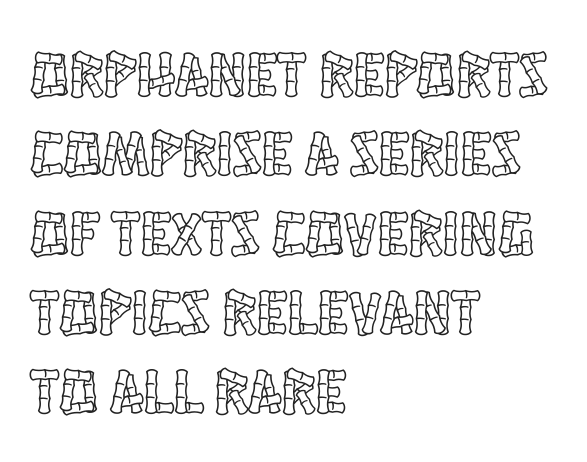
Every character sits straight up, as roman type does. Descenders hang freely into open space. Line starts are locked; line ends wander. These lines are rendered in a variable-pitch font.
